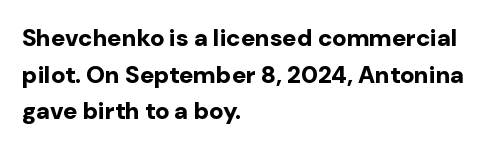
Q: Is the text bold? A: Yes.
Q: Is the text italic (slanted)? A: No, it is upright.
Q: Is the text underlined? A: No.
Q: How is the paragraph aligned? A: Left-aligned.
Q: Is the spacing between letters normal or unusually wide? A: Normal.
Q: Is the spacing between lines tight, normal or loose? A: Normal.
